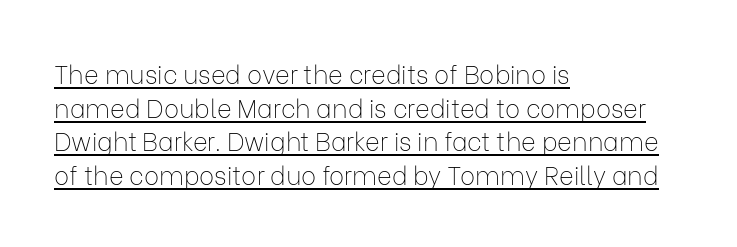
Q: Is the text bold? A: No.
Q: Is the text italic (slanted)? A: No, it is upright.
Q: Is the text underlined? A: Yes.
Q: How is the paragraph aligned? A: Left-aligned.
Q: Is the spacing between letters normal or unusually wide? A: Normal.
Q: Is the spacing between lines tight, normal or loose? A: Normal.
